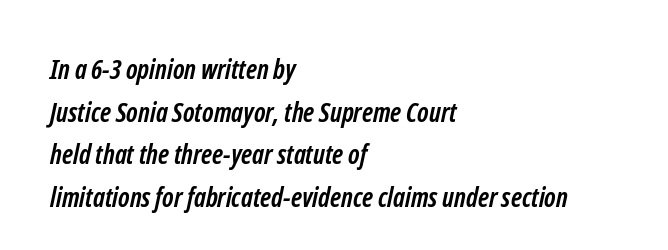
The face used here has the dense, thick strokes of a bold. Words float on clear page, feet unadorned. Typeset ragged right — the left edge is the straight one. Summary of vertical rhythm: regular, with standard interline spacing. Tracking here is standard; glyphs follow each other at the usual distance.
